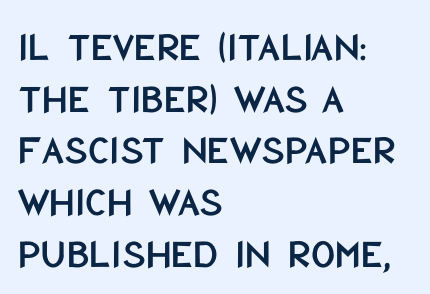
Q: Is the text italic (slanted)? A: No, it is upright.
Q: Is the typeface a serif or a sans-serif typeface? A: Sans-serif.
Q: Is the text underlined? A: No.
Q: How is the paragraph aligned? A: Left-aligned.
Q: Is the spacing between letters normal or unusually wide? A: Normal.
Q: Width (condensed, normal, or wide)? A: Condensed.
Q: Stroke contrast? A: Low.
Q: x-height? A: Large.
Q: Monospaced? A: No.
